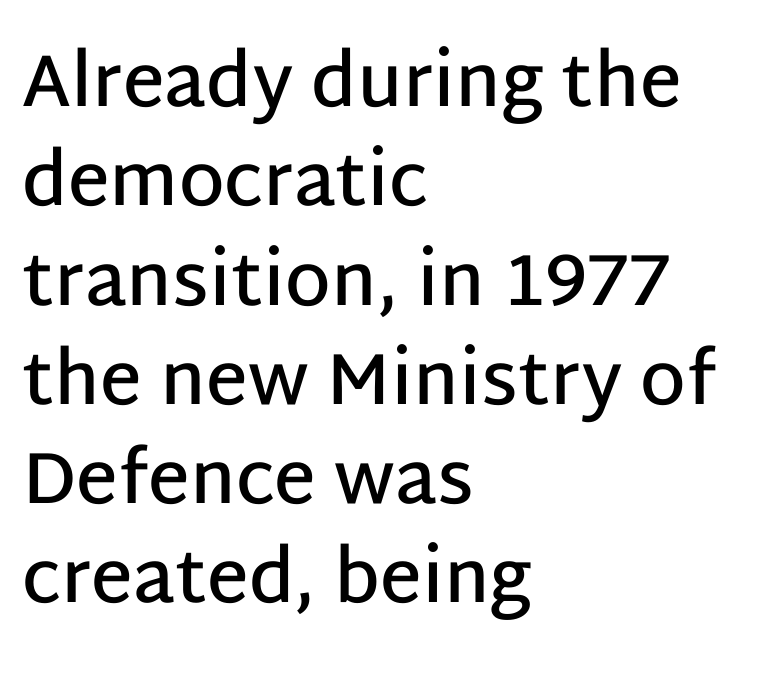
The image shows 73 px semibold sans-serif type, upright; set left-aligned, normal line spacing (1.36x), normal letter spacing, not underlined; low stroke contrast and a large x-height.
